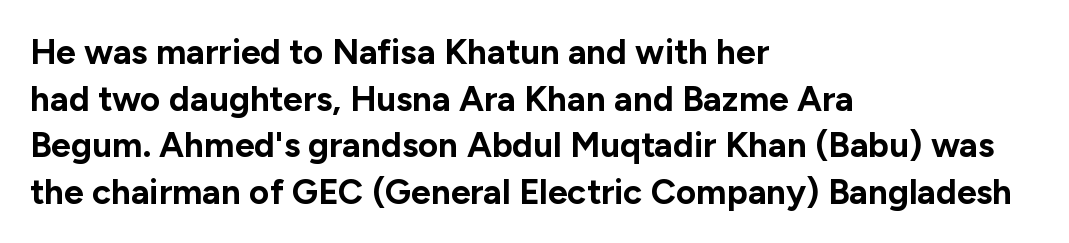
The image shows 35 px bold sans-serif type, upright; set left-aligned, normal line spacing (1.33x), normal letter spacing, not underlined; low stroke contrast and a medium x-height.
